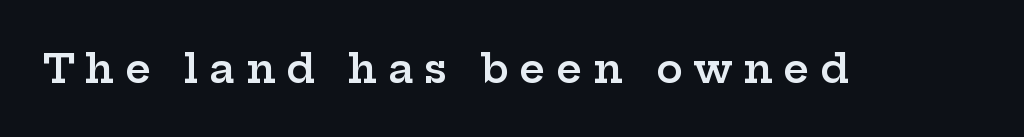
Compared with an ordinary text face, these strokes are moderately heavier — a semibold. Here the designer chose a conventional face with non-uniform glyph widths. In terms of posture, this sample is upright. The horizontal fit of the characters is loose and conspicuously gappy. Descender tails drop into unmarked territory. I'd call this a serif setting — the letters wear small feet.
